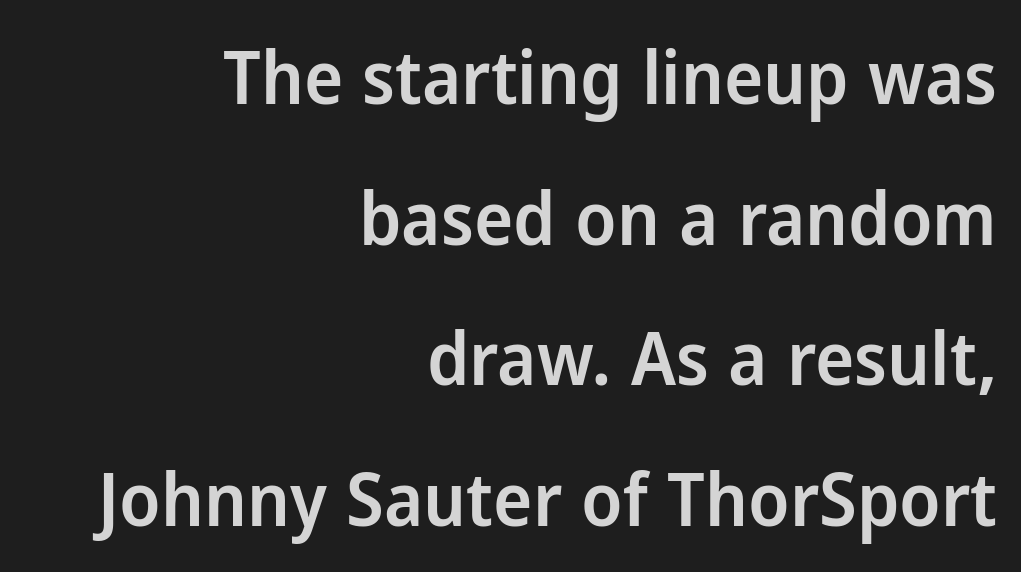
Q: Is the text bold? A: Semi-bold.
Q: Is the text italic (slanted)? A: No, it is upright.
Q: Is the typeface a serif or a sans-serif typeface? A: Sans-serif.
Q: Is the text underlined? A: No.
Q: How is the paragraph aligned? A: Right-aligned.
Q: Is the spacing between letters normal or unusually wide? A: Normal.
Q: Is the spacing between lines tight, normal or loose? A: Loose.
Q: Width (condensed, normal, or wide)? A: Normal.
Q: Stroke contrast? A: Low.
Q: x-height? A: Medium.
Q: Monospaced? A: No.
